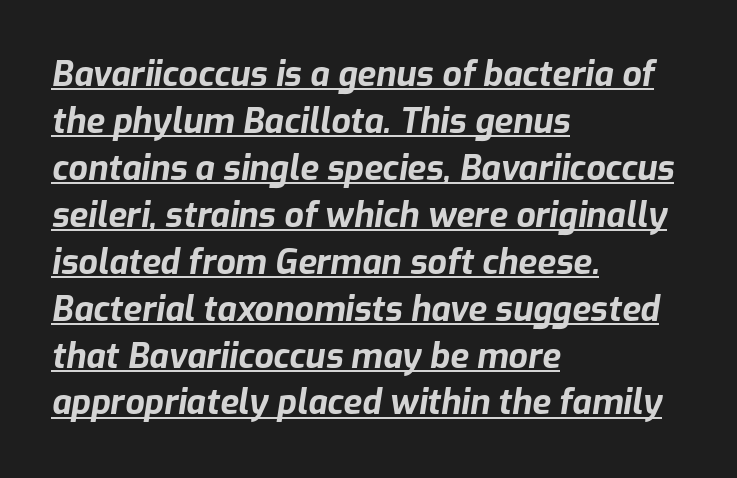
{"italic": "yes", "lean": "right", "slant_degrees": 9, "bold": "yes", "weight": "bold", "width": "normal", "stroke_contrast": "low", "x_height": "medium", "monospaced": "no", "underline": "yes", "align": "left", "line_spacing": "normal", "line_spacing_ratio": 1.38, "letter_spacing": "normal", "letter_spacing_em": 0.0, "glyph_px": 34}
